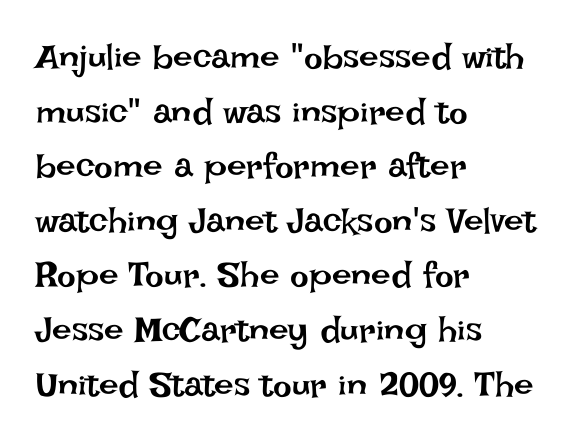
Q: Is the text bold? A: No.
Q: Is the text italic (slanted)? A: No, it is upright.
Q: Is the text underlined? A: No.
Q: How is the paragraph aligned? A: Left-aligned.
Q: Is the spacing between letters normal or unusually wide? A: Normal.
Q: Is the spacing between lines tight, normal or loose? A: Normal.
Q: Width (condensed, normal, or wide)? A: Normal.
Q: Stroke contrast? A: Low.
Q: x-height? A: Large.
Q: Monospaced? A: No.
